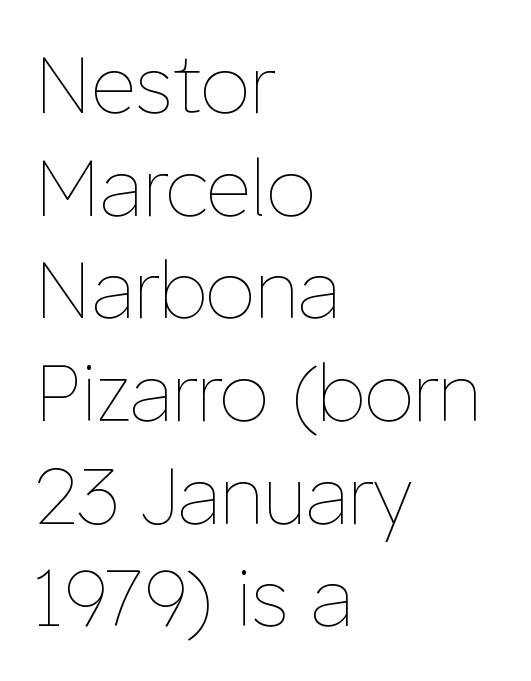
Q: Is the text bold? A: No.
Q: Is the text italic (slanted)? A: No, it is upright.
Q: Is the text underlined? A: No.
Q: How is the paragraph aligned? A: Left-aligned.
Q: Is the spacing between letters normal or unusually wide? A: Normal.
Q: Is the spacing between lines tight, normal or loose? A: Normal.
Q: Width (condensed, normal, or wide)? A: Normal.
Q: Stroke contrast? A: Low.
Q: x-height? A: Medium.
Q: Monospaced? A: No.
